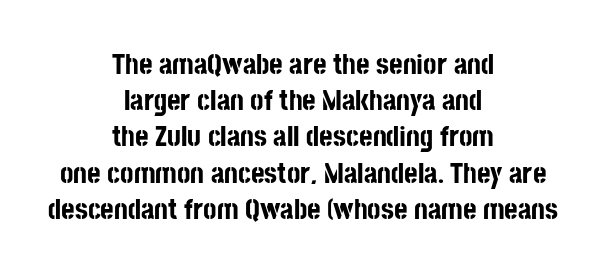
Chunky letters — that's bold for sure. Compared with typical body copy, the letter spacing here is the same. Compared with typical paragraphs, the rows here are spaced about the same. The whitespace from short lines is split evenly between both sides.
